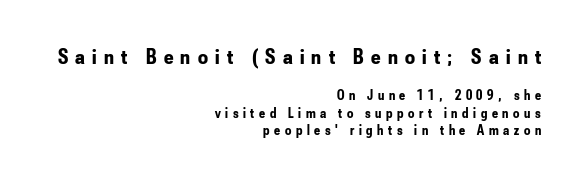
Typesetter's note — upper block bumped up in size, lower block left smaller. The type is letterspaced generously, with wide tracking. Check the space under the baseline: it is left empty. The strokes are fattened all the way to bold. Posture: vertical.
